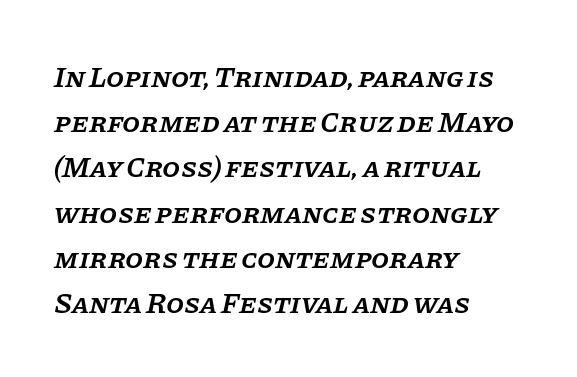
Q: Is the text bold? A: Semi-bold.
Q: Is the text italic (slanted)? A: Yes, it leans right by about 11 degrees.
Q: Is the typeface a serif or a sans-serif typeface? A: Serif.
Q: Is the text underlined? A: No.
Q: How is the paragraph aligned? A: Left-aligned.
Q: Is the spacing between letters normal or unusually wide? A: Normal.
Q: Is the spacing between lines tight, normal or loose? A: Normal.
Q: Width (condensed, normal, or wide)? A: Normal.
Q: Stroke contrast? A: Low.
Q: x-height? A: Large.
Q: Monospaced? A: No.
